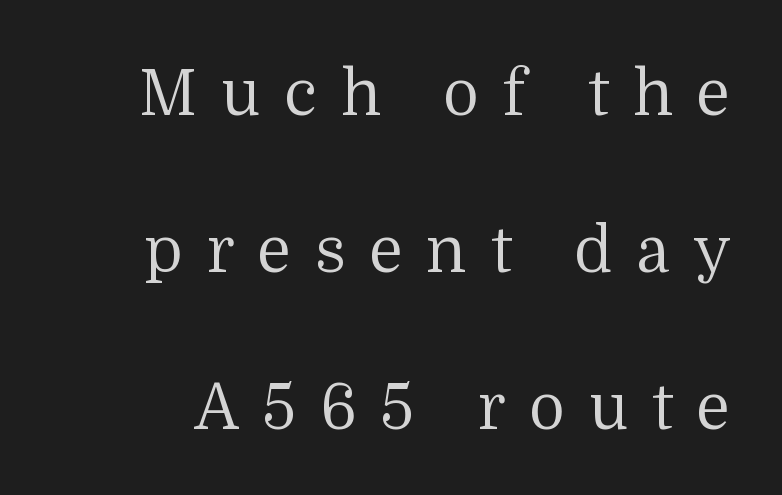
{"serif": "yes", "italic": "no", "bold": "no", "weight": "regular", "width": "normal", "stroke_contrast": "medium", "x_height": "medium", "monospaced": "no", "underline": "no", "line_spacing": "loose", "line_spacing_ratio": 2.49, "letter_spacing": "wide", "letter_spacing_em": 0.37, "glyph_px": 63}
